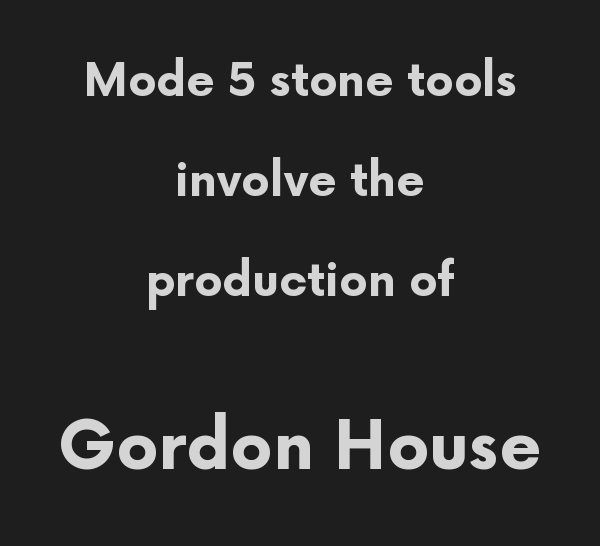
The image shows 67 px bold sans-serif type, upright; set centered, loose line spacing (2.22x), normal letter spacing, not underlined; the second (bottom) block is 1.49x larger; low stroke contrast and a medium x-height.
